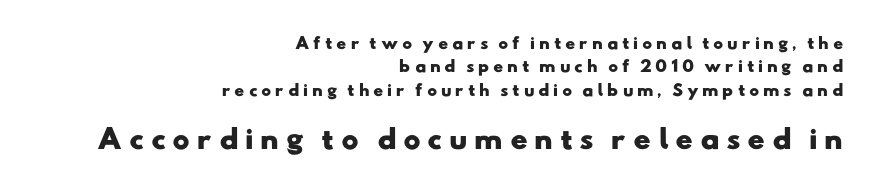
Type without underlining. The letters in the lower block stand taller than those in the block above. The rendering inserts visible extra space after every character. Quick note: interline space is typical. I'd describe the lettering as bold — thick and assertive.
